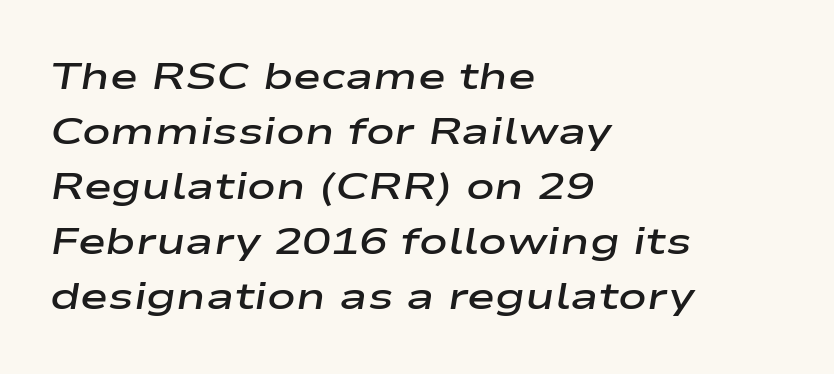
Compared with typical body copy, the letter spacing here is the same. There's an unmistakable incline to the writing here. Interline gaps are of average width in this sample. Short and long lines alike share a common starting point at left. The font is running at a semibold setting, under full bold. Decoration check: the copy has no underline.
